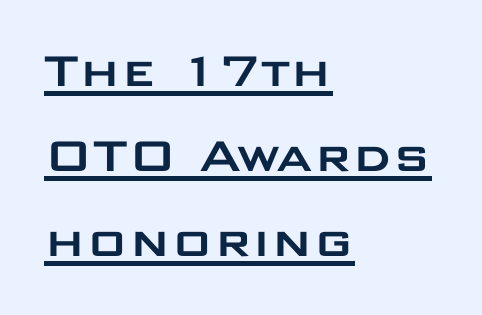
The image shows 55 px wide sans-serif type, upright; set left-aligned, normal line spacing (1.55x), normal letter spacing, underlined; low stroke contrast and a large x-height.
